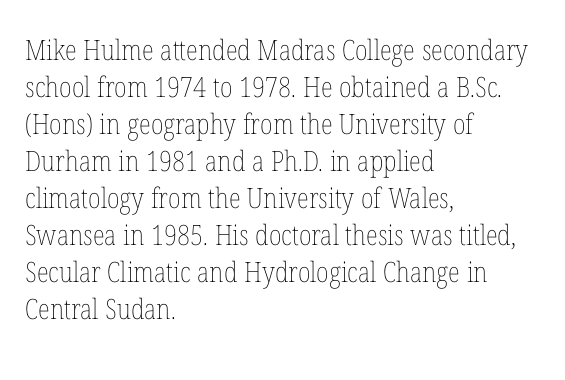
Short note: letters normally spaced. Each new line begins a customary step beneath the previous one. The rendering uses natural spacing where letterforms have individual widths. A light-to-regular cut is what we see here.
